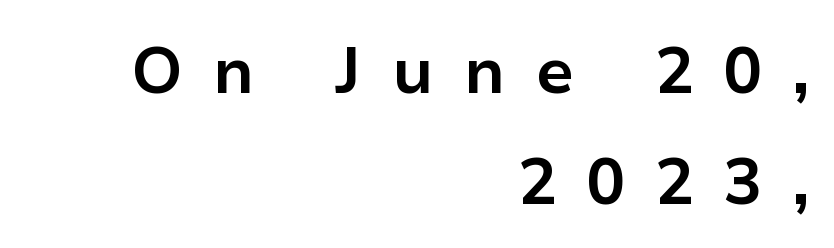
{"serif": "no", "italic": "no", "bold": "yes", "weight": "bold", "width": "normal", "stroke_contrast": "low", "x_height": "medium", "monospaced": "no", "underline": "no", "align": "right", "line_spacing_ratio": 1.73, "letter_spacing": "wide", "letter_spacing_em": 0.47, "glyph_px": 64}
